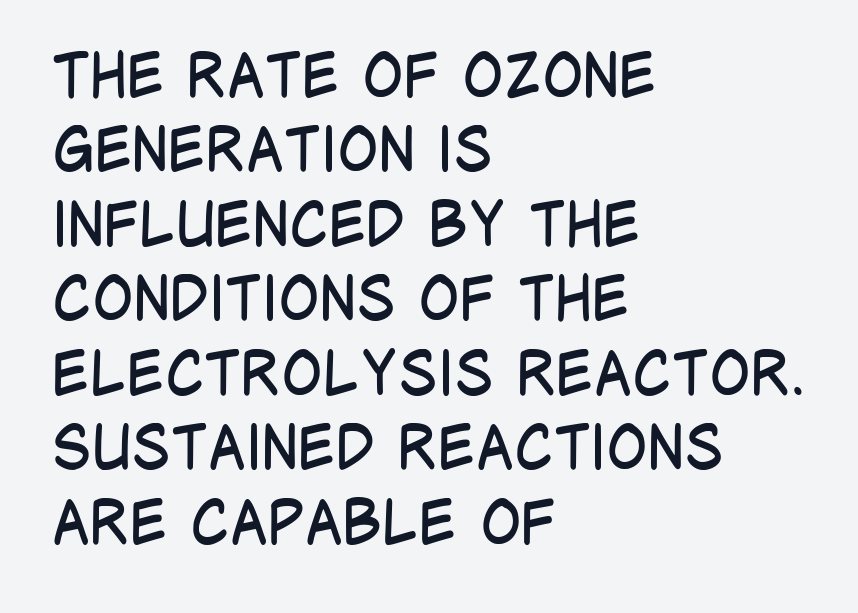
The text block is weighted toward the left margin, trailing off unevenly rightward. Nothing heavy about these letters — not bold at all. Regarding serifs, this sample does without them. The space directly below the letters is spotless. Each letter keeps its own natural width here, so spacing adapts to shape.
